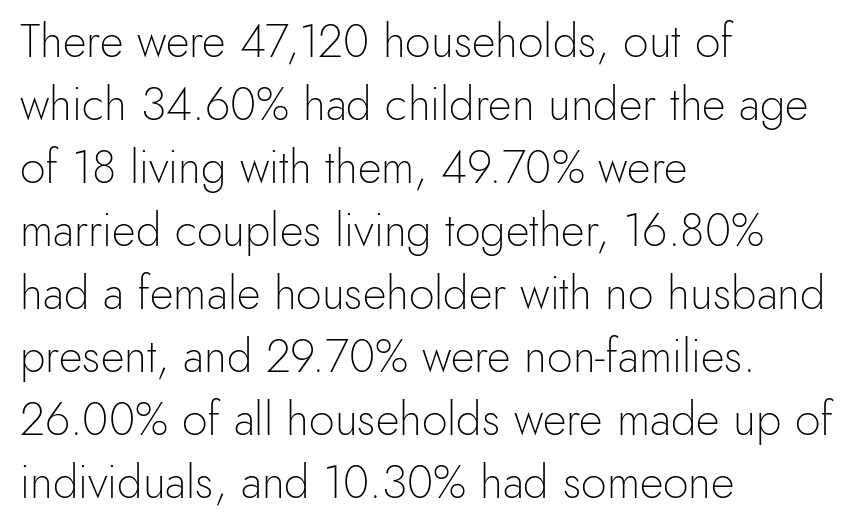
The lines are quadded left. Is this a fixed-width face? No — the glyphs have proportional, varying widths. Honestly, the row spacing looks completely unremarkable. Letters rest on an invisible, unmarked baseline. Letters have the restrained weight of plain body copy at most.
